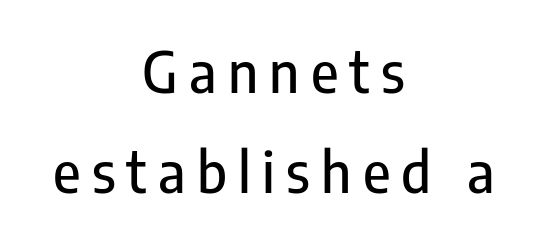
Q: Is the text italic (slanted)? A: No, it is upright.
Q: Is the typeface a serif or a sans-serif typeface? A: Sans-serif.
Q: Is the text underlined? A: No.
Q: How is the paragraph aligned? A: Centered.
Q: Is the spacing between letters normal or unusually wide? A: Unusually wide.
Q: Width (condensed, normal, or wide)? A: Condensed.
Q: Stroke contrast? A: Low.
Q: x-height? A: Medium.
Q: Monospaced? A: No.
